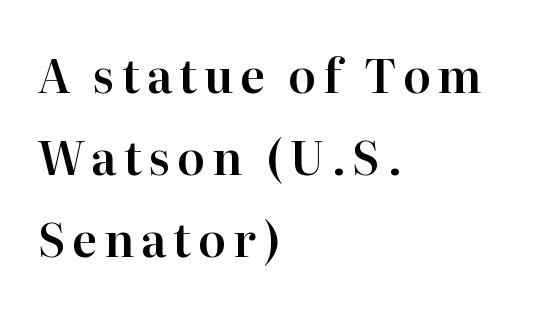
Character widths vary here, with narrow letters taking less room than wide ones. Honestly, there is no underline to notice here at all. Is the block centered? No — it sits flush against the left margin. Small tapered or slab feet sit at the stroke ends, so this counts as serif. Style check: upright.
